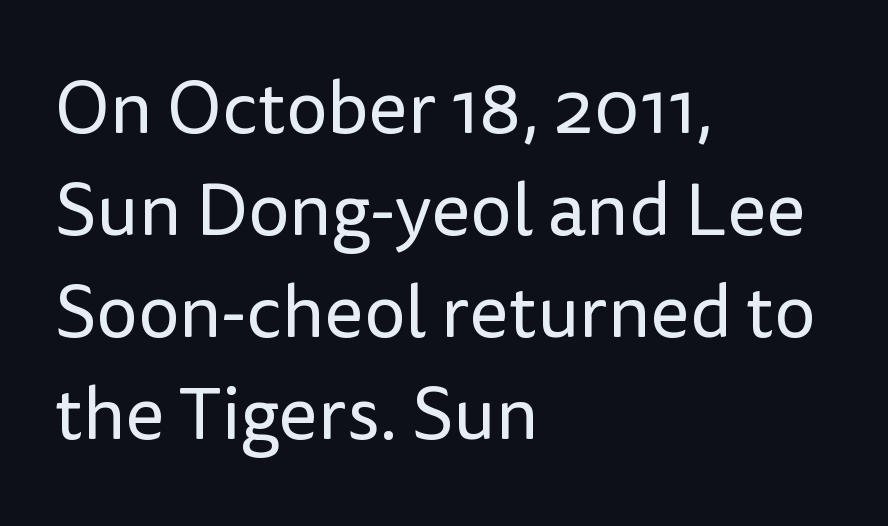
{"serif": "no", "italic": "no", "bold": "no", "weight": "regular", "width": "normal", "stroke_contrast": "low", "x_height": "medium", "monospaced": "no", "underline": "no", "align": "left", "line_spacing": "normal", "line_spacing_ratio": 1.38, "letter_spacing": "normal", "letter_spacing_em": 0.0, "glyph_px": 74}
